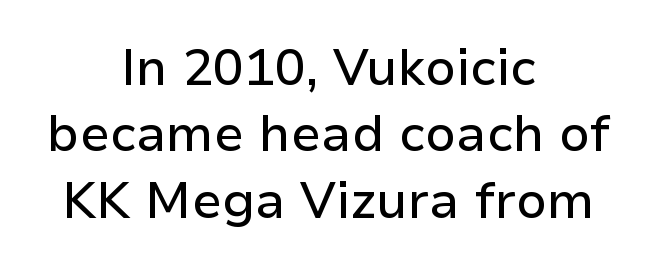
The letterforms sit shoulder to shoulder at normal distance. The zone under the glyphs is completely vacant. Proportional: the letters do not fall into vertical columns. A sans-serif font was chosen for this passage.
